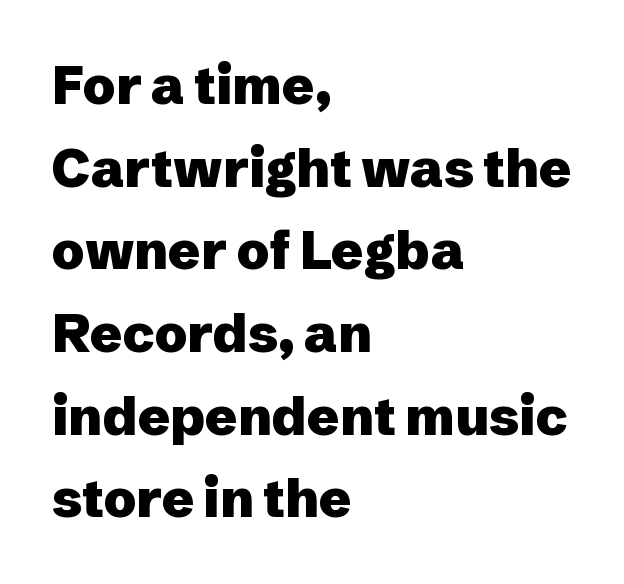
{"serif": "no", "italic": "no", "bold": "yes", "weight": "heavy", "width": "normal", "stroke_contrast": "low", "x_height": "medium", "monospaced": "no", "underline": "no", "align": "left", "line_spacing": "normal", "line_spacing_ratio": 1.56, "letter_spacing": "normal", "letter_spacing_em": 0.0, "glyph_px": 53}
